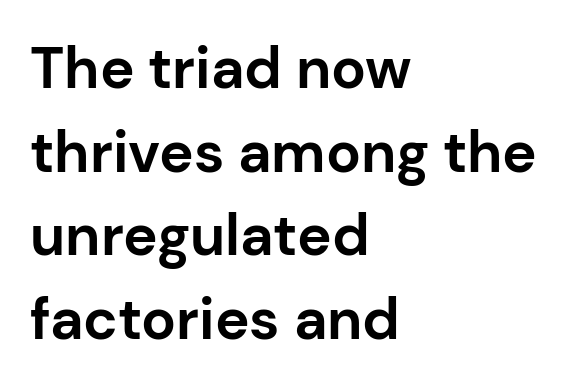
The image shows 58 px bold sans-serif type, upright; set left-aligned, normal line spacing (1.44x), normal letter spacing, not underlined; low stroke contrast and a medium x-height.
